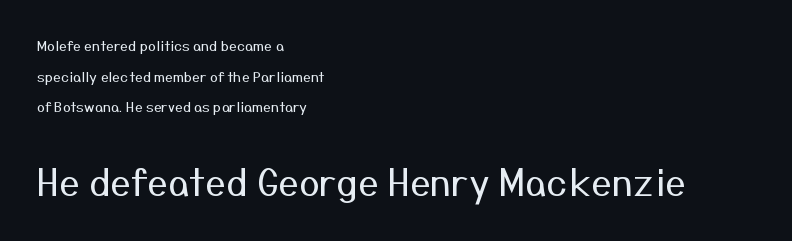
Letter spacing: default. The block sitting lower on the canvas is the one with enlarged characters. The baseline area is clear. Vertically, the passage feels expansive, rows floating well apart.
